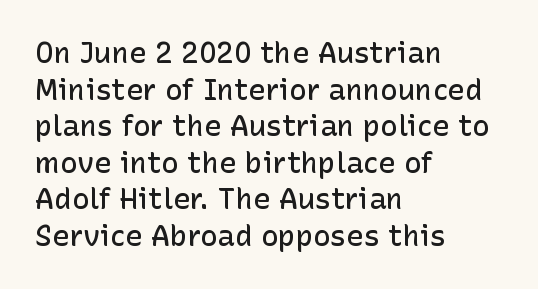
The image shows 29 px semibold sans-serif type, upright; set left-aligned, normal line spacing (1.26x), normal letter spacing, not underlined; low stroke contrast and a medium x-height.
